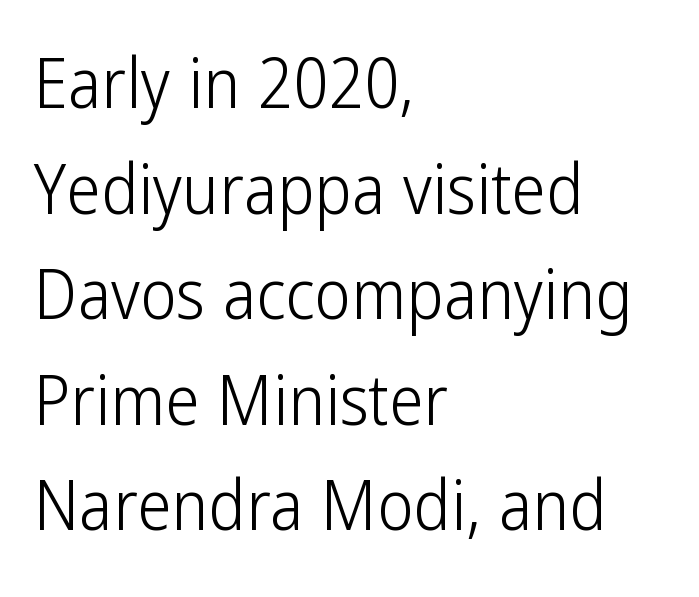
Q: Is the text bold? A: No.
Q: Is the text italic (slanted)? A: No, it is upright.
Q: Is the typeface a serif or a sans-serif typeface? A: Sans-serif.
Q: Is the text underlined? A: No.
Q: How is the paragraph aligned? A: Left-aligned.
Q: Is the spacing between letters normal or unusually wide? A: Normal.
Q: Is the spacing between lines tight, normal or loose? A: Normal.
Q: Width (condensed, normal, or wide)? A: Condensed.
Q: Stroke contrast? A: Low.
Q: x-height? A: Medium.
Q: Monospaced? A: No.
